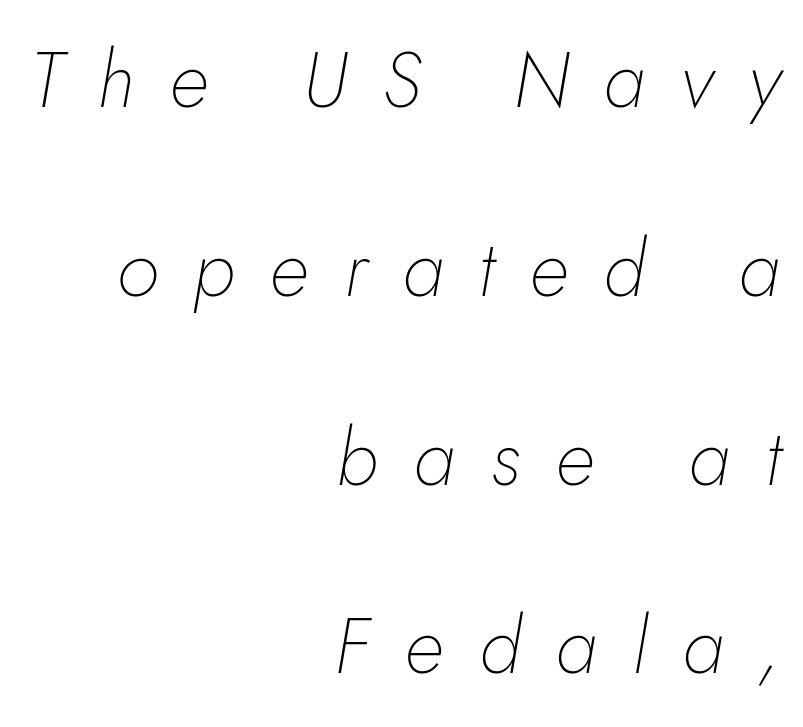
{"italic": "yes", "lean": "right", "slant_degrees": 5, "bold": "no", "weight": "thin", "width": "normal", "stroke_contrast": "low", "x_height": "small", "monospaced": "no", "underline": "no", "align": "right", "line_spacing": "loose", "line_spacing_ratio": 2.42, "letter_spacing": "wide", "letter_spacing_em": 0.45, "glyph_px": 78}
